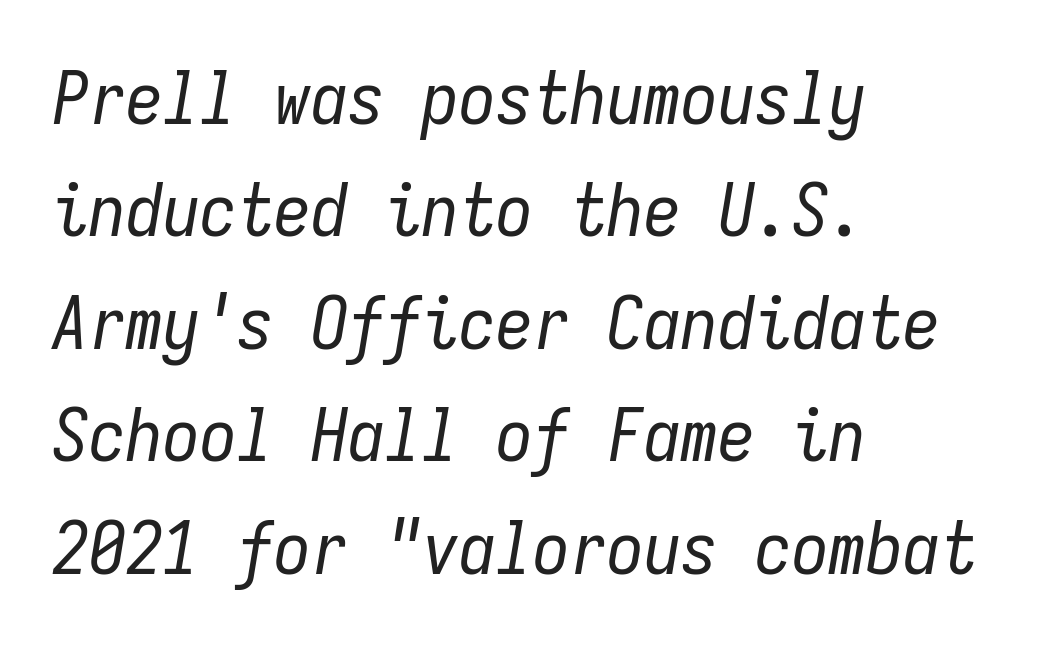
The image shows 74 px regular-weight, condensed type, italic (leaning right), monospaced; set left-aligned, normal line spacing (1.52x), normal letter spacing, not underlined; low stroke contrast and a medium x-height.
